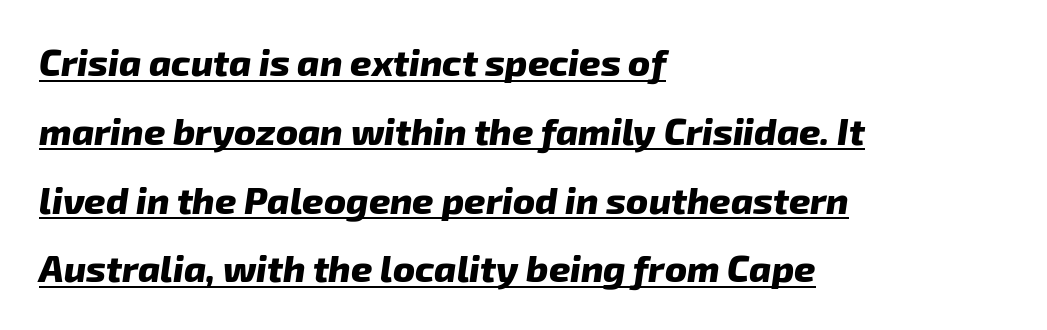
Q: Is the text bold? A: Yes.
Q: Is the text italic (slanted)? A: Yes, it leans right by about 8 degrees.
Q: Is the text underlined? A: Yes.
Q: How is the paragraph aligned? A: Left-aligned.
Q: Is the spacing between letters normal or unusually wide? A: Normal.
Q: Width (condensed, normal, or wide)? A: Normal.
Q: Stroke contrast? A: Low.
Q: x-height? A: Medium.
Q: Monospaced? A: No.
